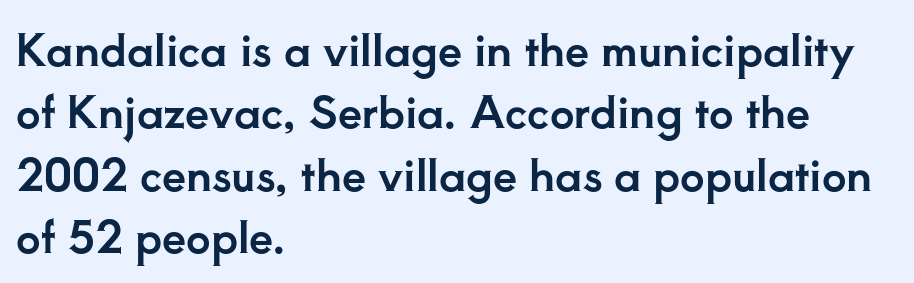
One-word summary of the alignment: left. Typographically, this falls in the serif category. The words here are not underlined. Note the varied advance widths — an 'i' is clearly narrower than an 'm'. The rendering uses a moderate line-height, typical for paragraphs. Posture: upright roman.
